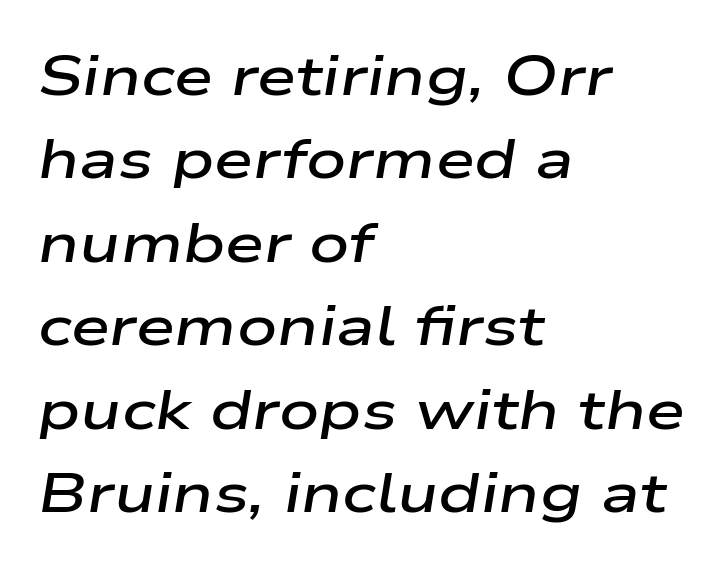
The image shows 56 px semibold, wide type, italic (leaning right); set left-aligned, normal line spacing (1.49x), normal letter spacing, not underlined; low stroke contrast and a medium x-height.
